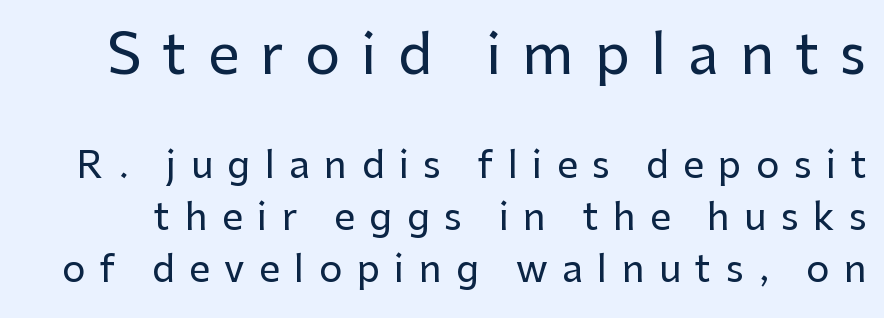
{"serif": "no", "italic": "no", "width": "normal", "stroke_contrast": "low", "x_height": "medium", "monospaced": "no", "underline": "no", "line_spacing": "normal", "line_spacing_ratio": 1.41, "letter_spacing": "wide", "letter_spacing_em": 0.39, "larger_block": "first", "size_ratio": 1.49, "glyph_px": 55}
